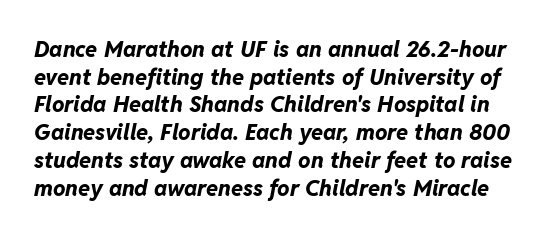
Q: Is the text bold? A: Yes.
Q: Is the text italic (slanted)? A: Yes, it leans right by about 11 degrees.
Q: Is the text underlined? A: No.
Q: Is the spacing between letters normal or unusually wide? A: Normal.
Q: Is the spacing between lines tight, normal or loose? A: Normal.
